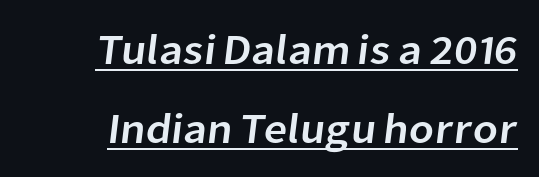
Q: Is the typeface a serif or a sans-serif typeface? A: Sans-serif.
Q: Is the text underlined? A: Yes.
Q: Is the spacing between letters normal or unusually wide? A: Normal.
Q: Width (condensed, normal, or wide)? A: Normal.
Q: Stroke contrast? A: Low.
Q: x-height? A: Medium.
Q: Monospaced? A: No.
